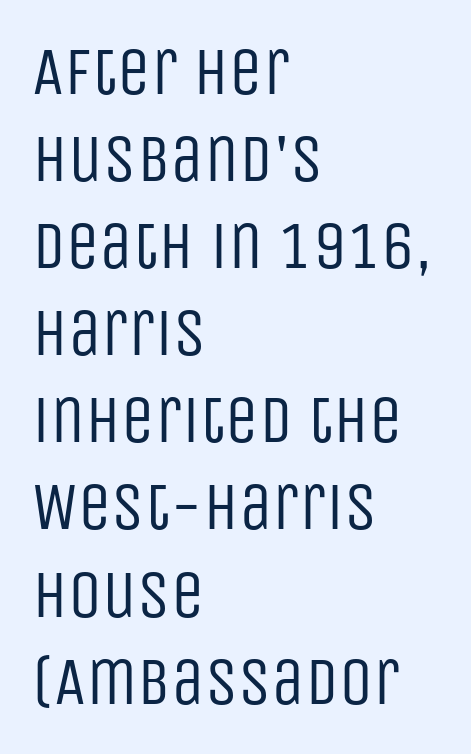
The image shows 67 px regular-weight, condensed sans-serif type, upright; set left-aligned, normal line spacing (1.3x), normal letter spacing, not underlined; low stroke contrast and a large x-height.
